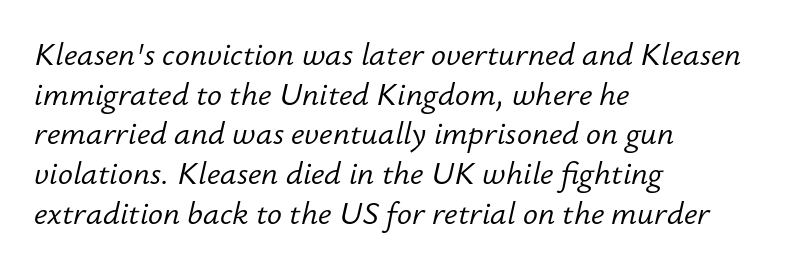
The image shows 31 px light type, italic (leaning right); set left-aligned, normal line spacing (1.28x), normal letter spacing, not underlined; low stroke contrast and a small x-height.
